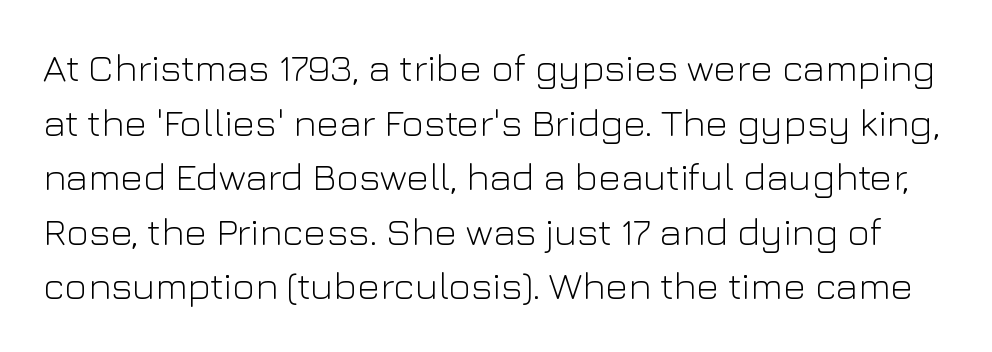
Q: Is the text bold? A: No.
Q: Is the text italic (slanted)? A: No, it is upright.
Q: Is the typeface a serif or a sans-serif typeface? A: Sans-serif.
Q: Is the text underlined? A: No.
Q: Is the spacing between letters normal or unusually wide? A: Normal.
Q: Is the spacing between lines tight, normal or loose? A: Normal.
Q: Width (condensed, normal, or wide)? A: Normal.
Q: Stroke contrast? A: Low.
Q: x-height? A: Medium.
Q: Monospaced? A: No.
